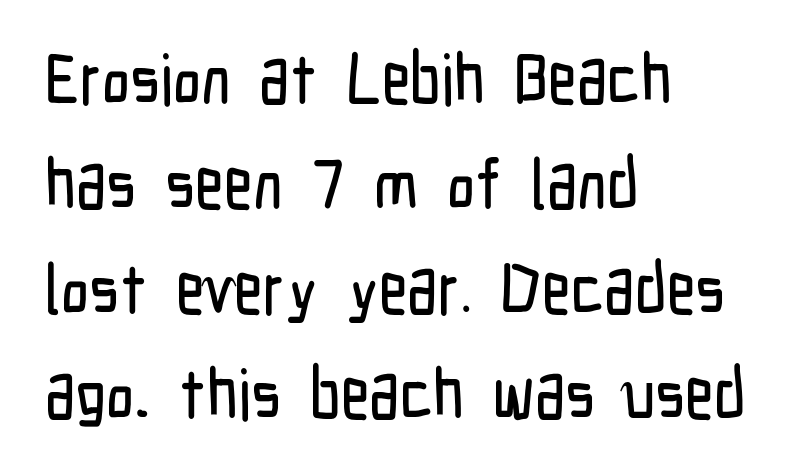
{"serif": "no", "italic": "no", "width": "condensed", "stroke_contrast": "low", "x_height": "medium", "monospaced": "no", "underline": "no", "align": "left", "line_spacing": "normal", "line_spacing_ratio": 1.5, "letter_spacing": "normal", "letter_spacing_em": 0.0, "glyph_px": 70}
